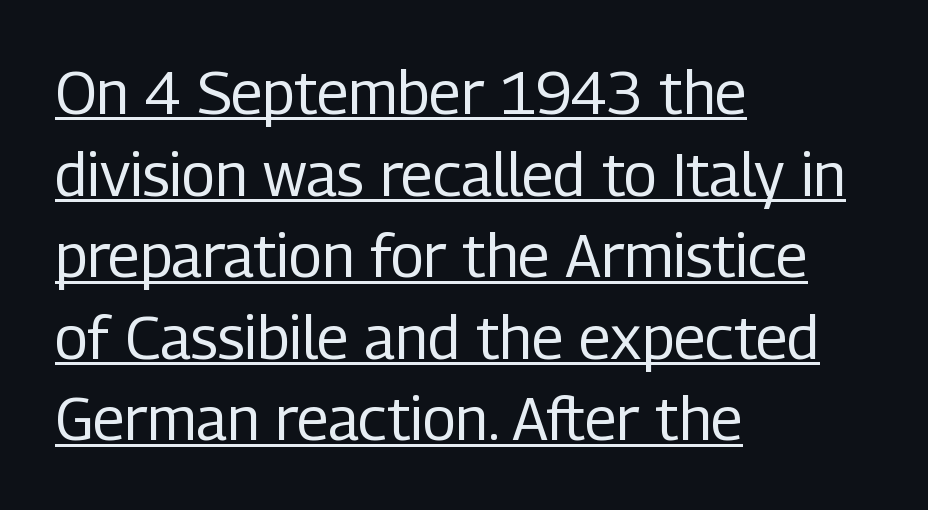
Q: Is the text bold? A: No.
Q: Is the text italic (slanted)? A: No, it is upright.
Q: Is the typeface a serif or a sans-serif typeface? A: Sans-serif.
Q: Is the text underlined? A: Yes.
Q: How is the paragraph aligned? A: Left-aligned.
Q: Is the spacing between letters normal or unusually wide? A: Normal.
Q: Is the spacing between lines tight, normal or loose? A: Normal.
Q: Width (condensed, normal, or wide)? A: Condensed.
Q: Stroke contrast? A: Low.
Q: x-height? A: Medium.
Q: Monospaced? A: No.
